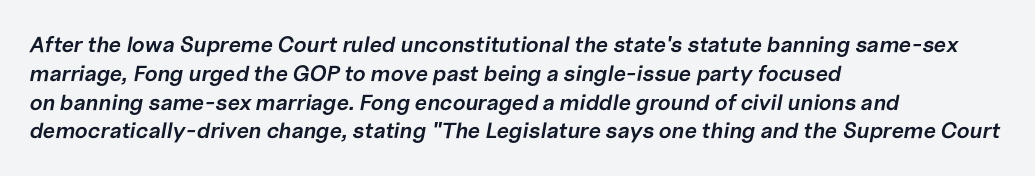
The rendering uses a semibold face; strokes are thickened but not to full bold. The string is rendered with underlining switched off. The lettering tilts uniformly, giving the passage an italic look. Students, note that the glyphs here touch the page at normal intervals.
